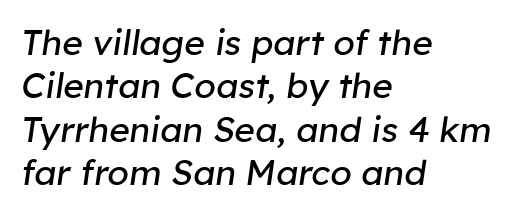
The image shows 35 px regular-weight type, italic (leaning right); set left-aligned, line spacing 1.24x, normal letter spacing, not underlined; low stroke contrast and a medium x-height.
